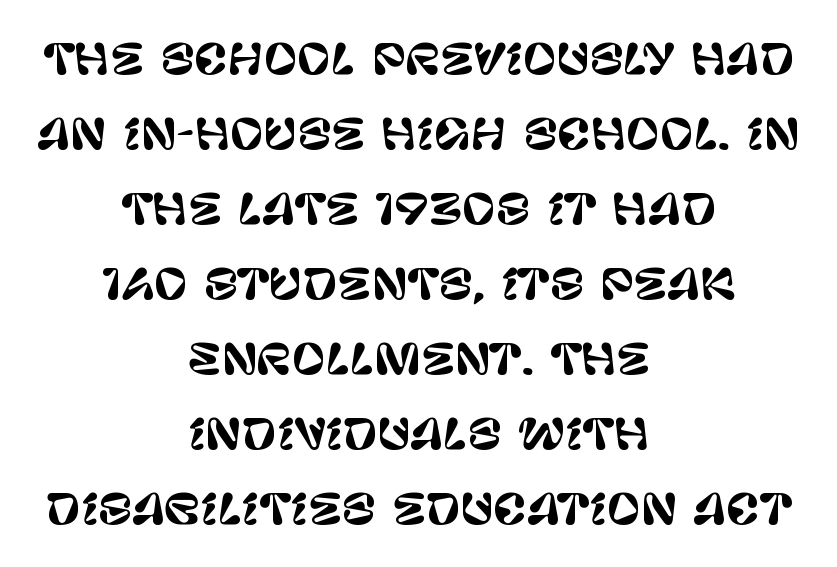
The image shows 41 px sans-serif type; set centered, line spacing 1.83x, normal letter spacing, not underlined; low stroke contrast and a large x-height.
